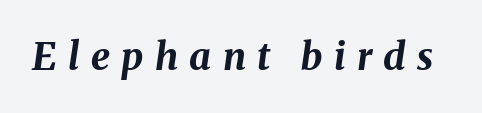
{"italic": "yes", "lean": "right", "slant_degrees": 8, "bold": "yes", "weight": "bold", "width": "normal", "stroke_contrast": "medium", "x_height": "medium", "monospaced": "no", "underline": "no", "letter_spacing": "wide", "letter_spacing_em": 0.3, "glyph_px": 38}
